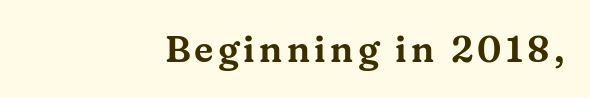
{"serif": "yes", "italic": "no", "width": "wide", "stroke_contrast": "medium", "x_height": "medium", "monospaced": "no", "underline": "no", "align": "right", "glyph_px": 36}
